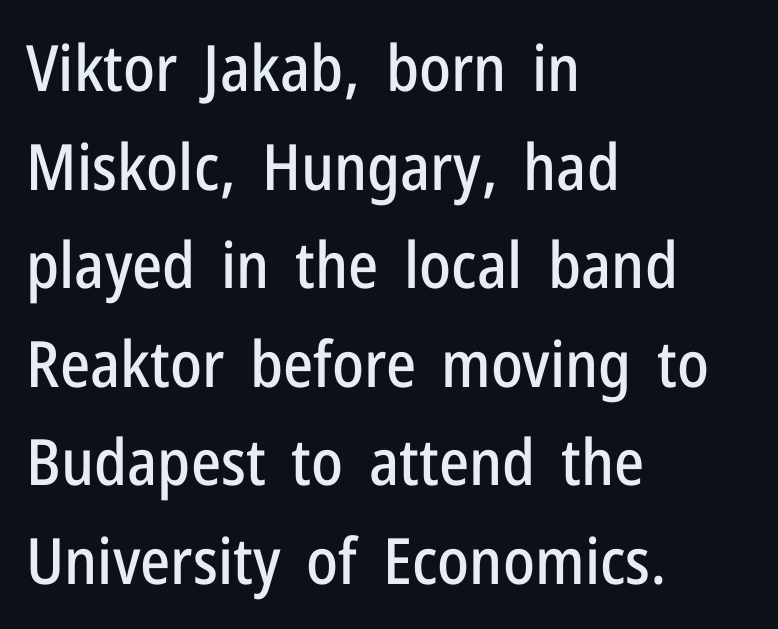
The string is rendered with underlining switched off. Is there much room between lines? A standard amount, neither cramped nor airy. Tracking here is standard; glyphs follow each other at the usual distance. Examine the stroke ends and you'll find no serifs. The passage is arranged the way most books set body copy — flush left.
